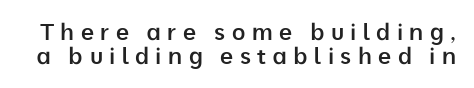
Q: Is the text bold? A: Semi-bold.
Q: Is the text italic (slanted)? A: No, it is upright.
Q: Is the text underlined? A: No.
Q: Is the spacing between letters normal or unusually wide? A: Unusually wide.
Q: Is the spacing between lines tight, normal or loose? A: Tight.
